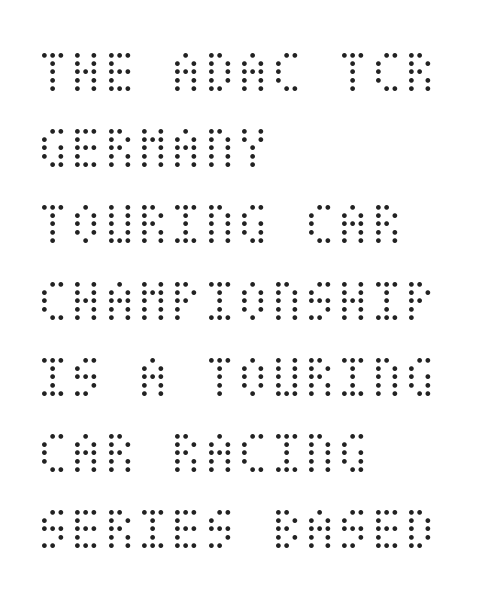
The image shows 61 px light, condensed type, upright; set left-aligned, normal line spacing (1.25x), normal letter spacing, not underlined; medium stroke contrast and a large x-height.
